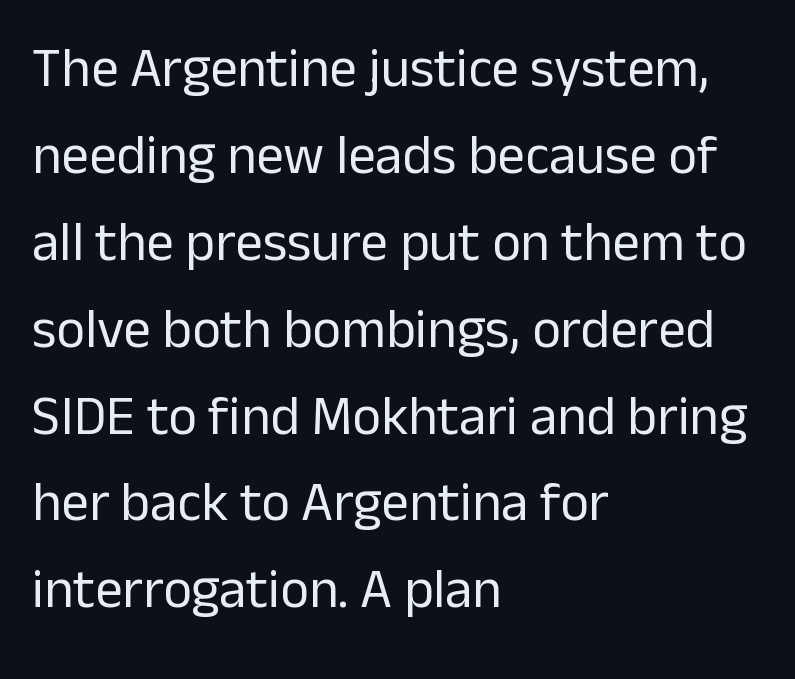
{"serif": "no", "italic": "no", "bold": "no", "weight": "regular", "width": "normal", "stroke_contrast": "low", "x_height": "medium", "monospaced": "no", "underline": "no", "align": "left", "line_spacing": "normal", "line_spacing_ratio": 1.58, "letter_spacing": "normal", "letter_spacing_em": 0.0, "glyph_px": 55}
